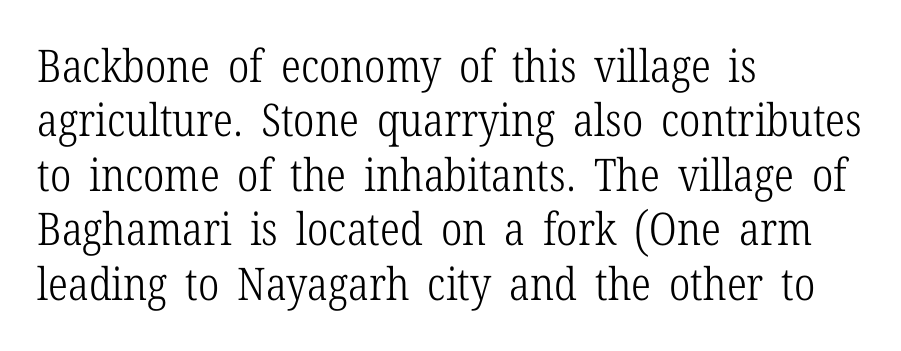
The image shows 45 px light, condensed serif type, upright; set left-aligned, line spacing 1.21x, normal letter spacing, not underlined; low stroke contrast and a medium x-height.
